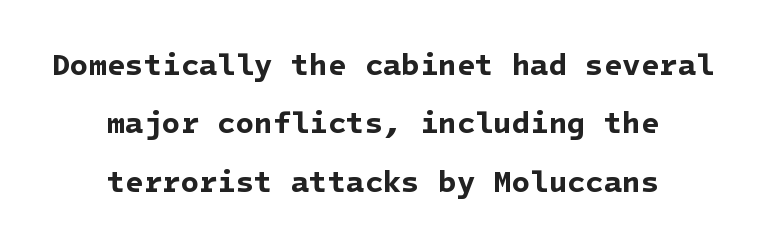
The horizontal fit of the characters is conventional and even. The lines are spread far apart with generous leading. The gap between lines stays unmarked. Stroke terminals: plain, sans-serif. Thick stems and heavy bowls — unmistakably bold. The rendering positions every line midway between the sides.
